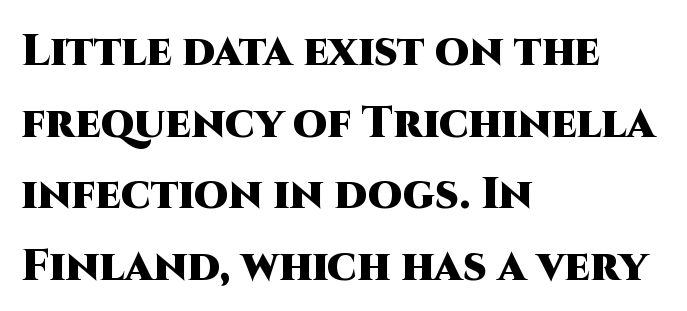
The image shows 44 px heavy sans-serif type, upright; set left-aligned, normal line spacing (1.63x), normal letter spacing, not underlined; high stroke contrast and a large x-height.
